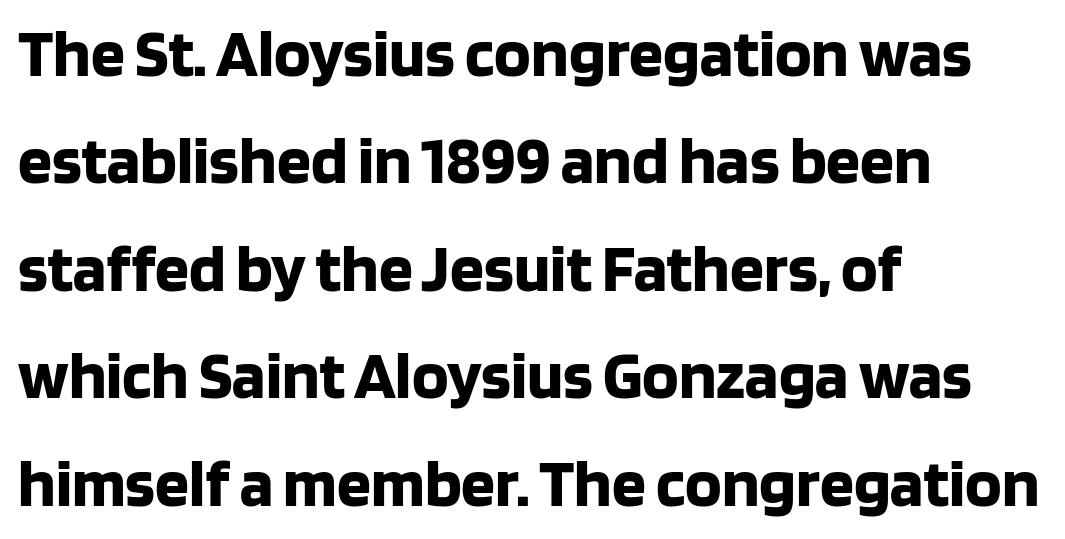
Q: Is the text bold? A: Yes.
Q: Is the text italic (slanted)? A: No, it is upright.
Q: Is the typeface a serif or a sans-serif typeface? A: Sans-serif.
Q: Is the text underlined? A: No.
Q: How is the paragraph aligned? A: Left-aligned.
Q: Is the spacing between letters normal or unusually wide? A: Normal.
Q: Is the spacing between lines tight, normal or loose? A: Normal.
Q: Width (condensed, normal, or wide)? A: Normal.
Q: Stroke contrast? A: Low.
Q: x-height? A: Large.
Q: Monospaced? A: No.
